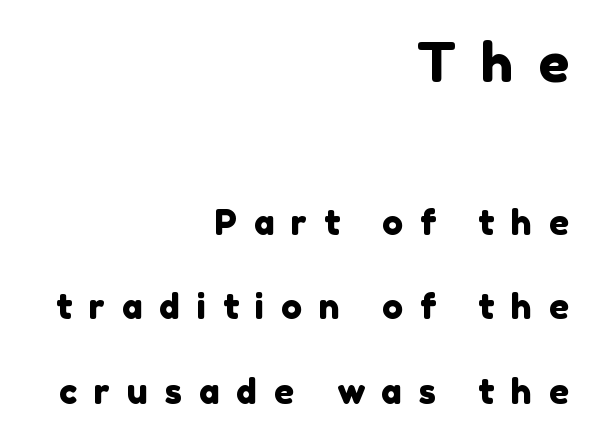
{"serif": "no", "width": "normal", "x_height": "medium", "monospaced": "no", "underline": "no", "align": "right", "line_spacing": "loose", "line_spacing_ratio": 2.41, "letter_spacing": "wide", "letter_spacing_em": 0.48, "larger_block": "first", "size_ratio": 1.51, "glyph_px": 53}
